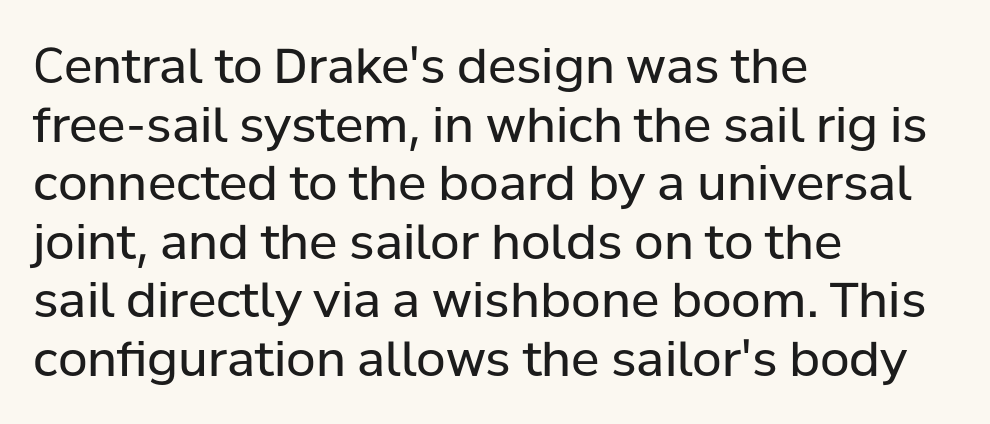
The image shows 48 px regular-weight sans-serif type, upright; set left-aligned, line spacing 1.22x, normal letter spacing, not underlined; low stroke contrast and a medium x-height.
